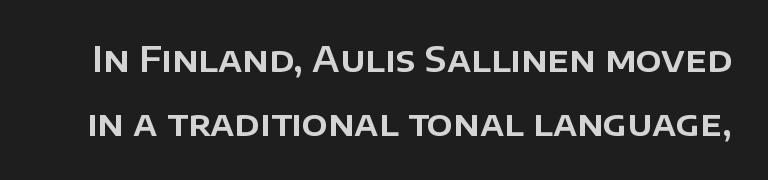
{"serif": "no", "italic": "no", "width": "normal", "stroke_contrast": "low", "x_height": "large", "monospaced": "no", "underline": "no", "line_spacing_ratio": 1.87, "letter_spacing": "normal", "letter_spacing_em": 0.0, "glyph_px": 34}
